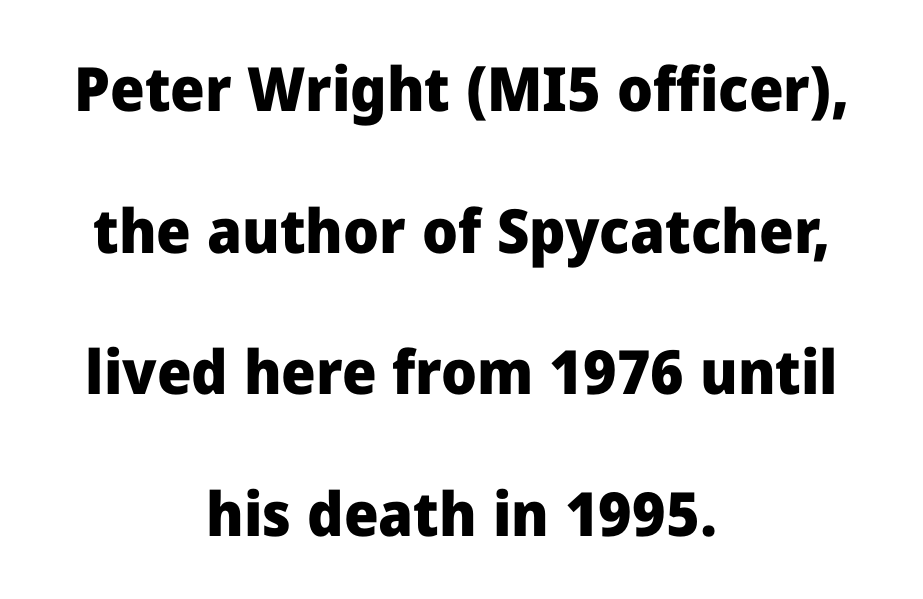
{"serif": "no", "italic": "no", "bold": "yes", "weight": "heavy", "width": "normal", "stroke_contrast": "low", "x_height": "medium", "monospaced": "no", "underline": "no", "align": "center", "line_spacing": "loose", "line_spacing_ratio": 2.32, "letter_spacing": "normal", "letter_spacing_em": 0.0, "glyph_px": 61}
